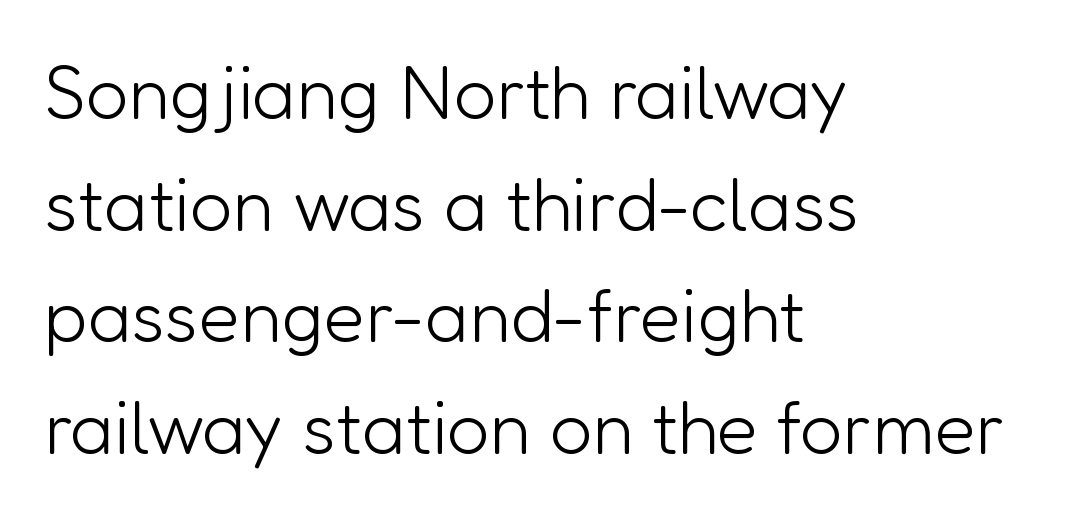
{"serif": "no", "italic": "no", "bold": "no", "weight": "light", "width": "normal", "stroke_contrast": "low", "x_height": "medium", "monospaced": "no", "underline": "no", "align": "left", "line_spacing": "normal", "line_spacing_ratio": 1.49, "letter_spacing": "normal", "letter_spacing_em": 0.0, "glyph_px": 75}
